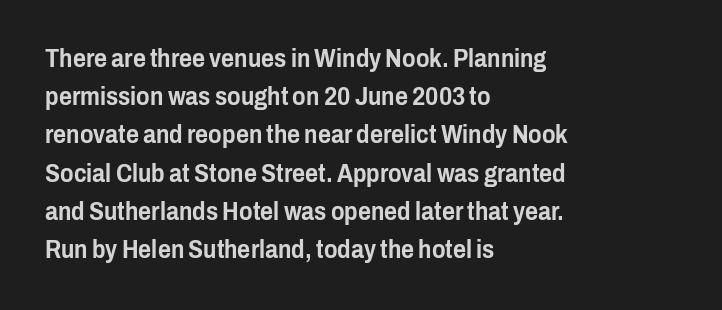
Q: Is the text italic (slanted)? A: No, it is upright.
Q: Is the text underlined? A: No.
Q: How is the paragraph aligned? A: Left-aligned.
Q: Is the spacing between letters normal or unusually wide? A: Normal.
Q: Is the spacing between lines tight, normal or loose? A: Normal.
